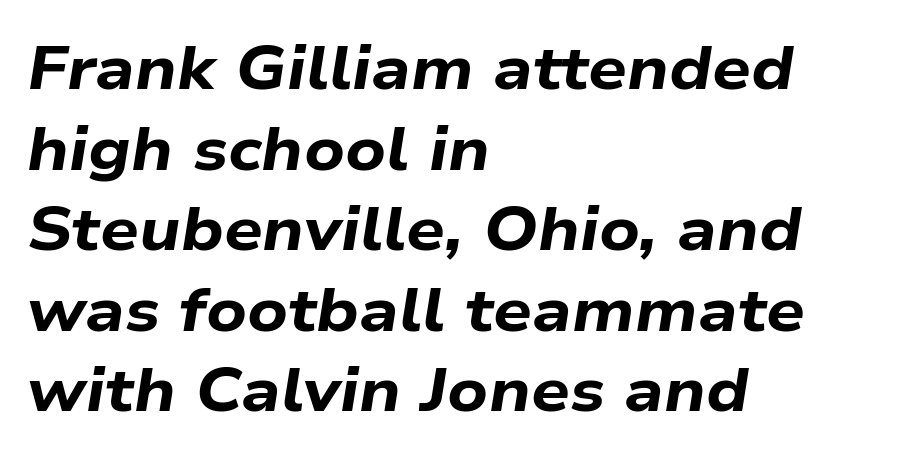
A typesetter would call this leading conventional body-copy spacing. Compared with ordinary roman type, these characters are visibly tilted. Observe the ordinary spacing: letters are neighbours, not strangers. Heavy, bold letterforms.
